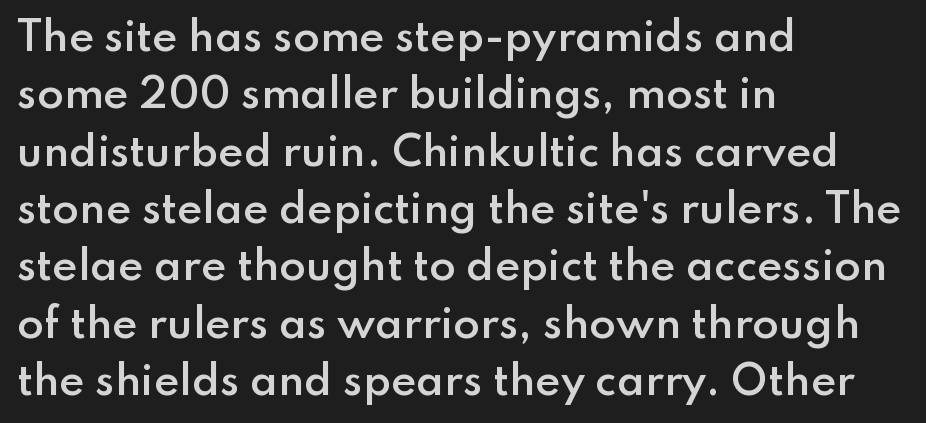
Q: Is the text bold? A: Semi-bold.
Q: Is the text italic (slanted)? A: No, it is upright.
Q: Is the typeface a serif or a sans-serif typeface? A: Sans-serif.
Q: Is the text underlined? A: No.
Q: How is the paragraph aligned? A: Left-aligned.
Q: Is the spacing between letters normal or unusually wide? A: Normal.
Q: Is the spacing between lines tight, normal or loose? A: Normal.
Q: Width (condensed, normal, or wide)? A: Normal.
Q: Stroke contrast? A: Low.
Q: x-height? A: Small.
Q: Monospaced? A: No.
